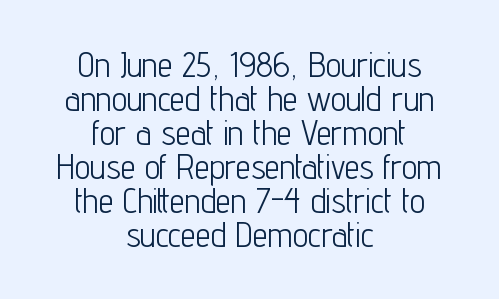
The image shows 34 px light, condensed sans-serif type, upright; set centered, tight line spacing (1.0x), normal letter spacing, not underlined; low stroke contrast and a medium x-height.
